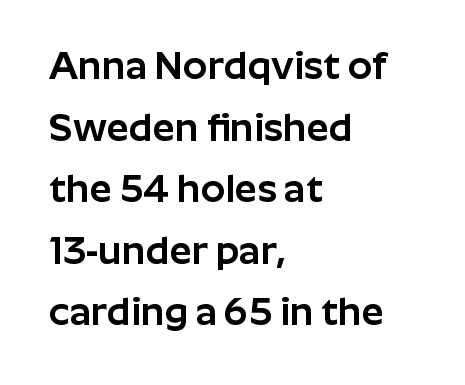
Q: Is the text italic (slanted)? A: No, it is upright.
Q: Is the typeface a serif or a sans-serif typeface? A: Sans-serif.
Q: Is the text underlined? A: No.
Q: How is the paragraph aligned? A: Left-aligned.
Q: Is the spacing between letters normal or unusually wide? A: Normal.
Q: Is the spacing between lines tight, normal or loose? A: Normal.
Q: Width (condensed, normal, or wide)? A: Normal.
Q: Stroke contrast? A: Low.
Q: x-height? A: Medium.
Q: Monospaced? A: No.
